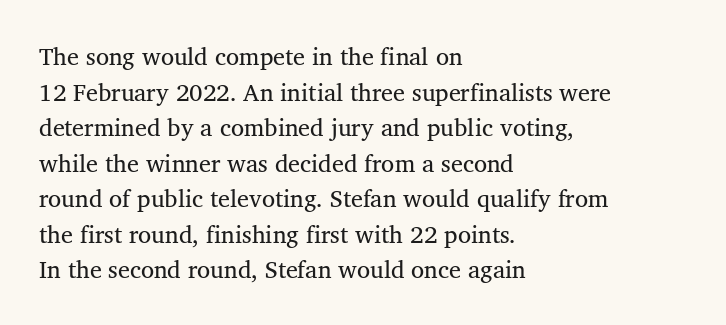
Q: Is the text bold? A: No.
Q: Is the text underlined? A: No.
Q: How is the paragraph aligned? A: Left-aligned.
Q: Is the spacing between letters normal or unusually wide? A: Normal.
Q: Is the spacing between lines tight, normal or loose? A: Normal.
